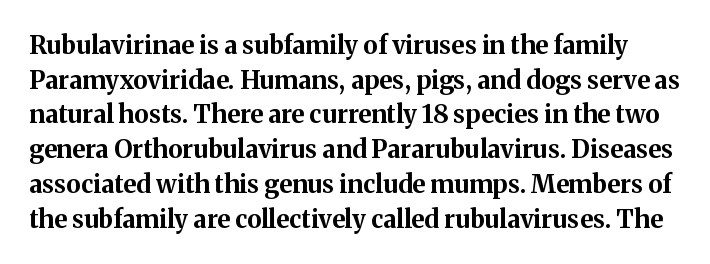
The image shows 25 px bold type, upright; set normal line spacing (1.39x), normal letter spacing, not underlined.
